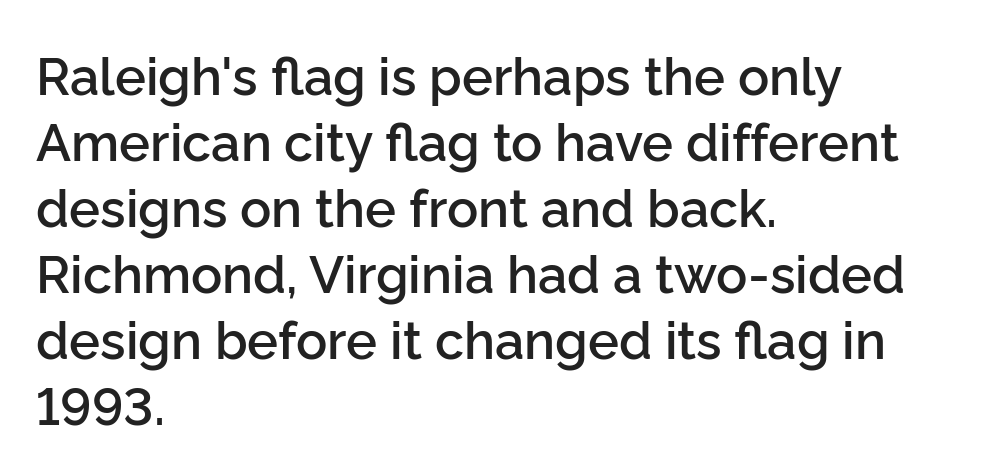
The image shows 52 px semibold sans-serif type, upright; set left-aligned, normal line spacing (1.27x), normal letter spacing, not underlined; low stroke contrast and a medium x-height.
